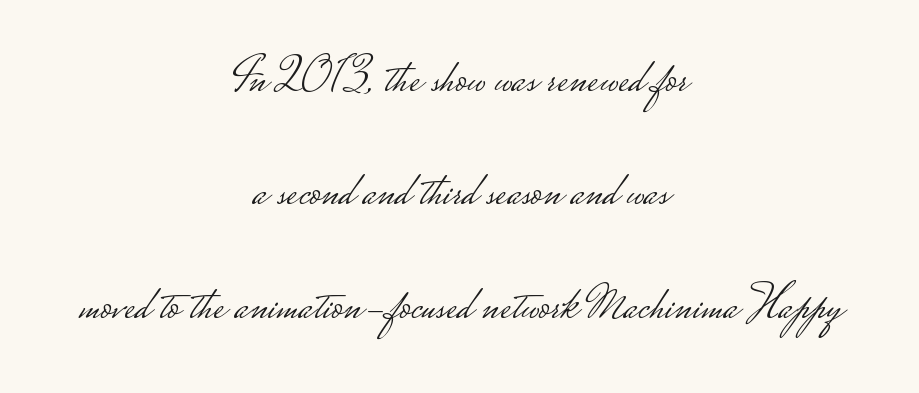
Q: Is the text bold? A: No.
Q: Is the text italic (slanted)? A: Yes.
Q: Is the typeface a serif or a sans-serif typeface? A: Sans-serif.
Q: Is the text underlined? A: No.
Q: How is the paragraph aligned? A: Centered.
Q: Is the spacing between letters normal or unusually wide? A: Normal.
Q: Is the spacing between lines tight, normal or loose? A: Loose.
Q: Width (condensed, normal, or wide)? A: Wide.
Q: Stroke contrast? A: Low.
Q: Monospaced? A: No.
